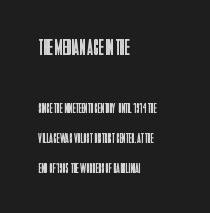
Observe the ordinary spacing: letters are neighbours, not strangers. The glyphs are unaccompanied by any horizontal stroke below them. Does the bottom block carry the larger type? No, the top block does. Quick note: not italic, upright.
